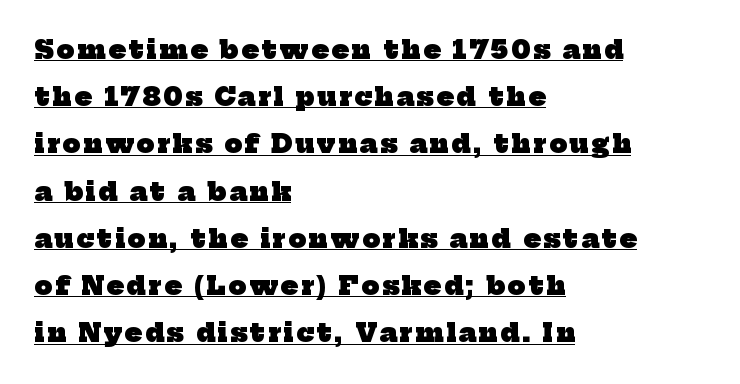
Q: Is the text bold? A: Yes.
Q: Is the text underlined? A: Yes.
Q: How is the paragraph aligned? A: Left-aligned.
